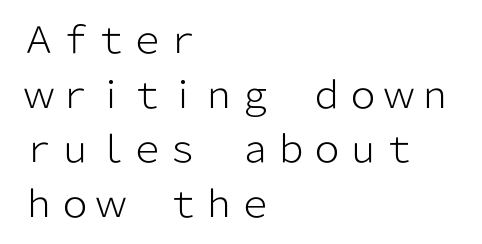
{"serif": "no", "italic": "no", "bold": "no", "weight": "light", "width": "normal", "stroke_contrast": "low", "x_height": "medium", "monospaced": "no", "underline": "no", "align": "left", "line_spacing": "normal", "line_spacing_ratio": 1.52, "letter_spacing": "normal", "letter_spacing_em": 0.0, "glyph_px": 36}
